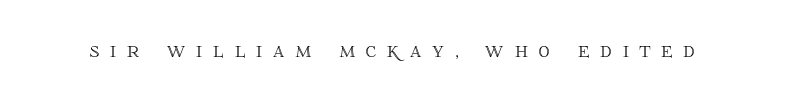
Q: Is the text italic (slanted)? A: No, it is upright.
Q: Is the text underlined? A: No.
Q: Is the spacing between letters normal or unusually wide? A: Unusually wide.
